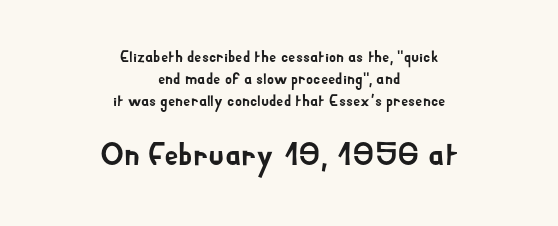
{"serif": "no", "italic": "no", "width": "normal", "stroke_contrast": "low", "x_height": "small", "monospaced": "no", "underline": "no", "align": "center", "line_spacing": "normal", "line_spacing_ratio": 1.36, "letter_spacing": "normal", "letter_spacing_em": 0.0, "larger_block": "second", "size_ratio": 2.0, "glyph_px": 32}
